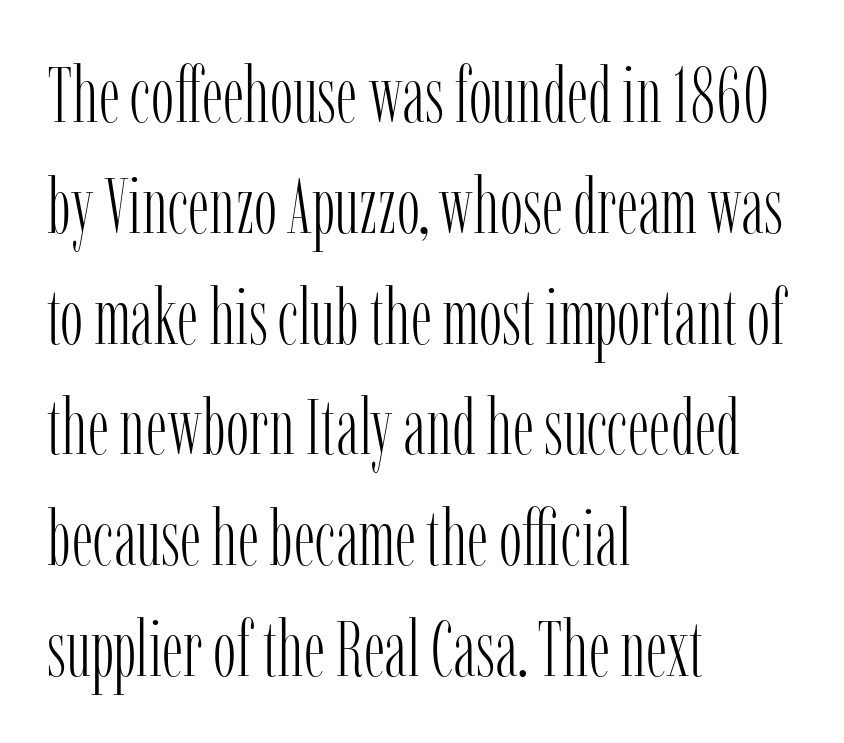
Characters remain perfectly vertical along every line. Each letter keeps its own natural width here, so spacing adapts to shape. Weight: in the light-to-regular range. Plain, unruled lines of type. In terms of letterform style, serifs are clearly present. The ragged edge is on the right, which tells us the setting is flush left.
